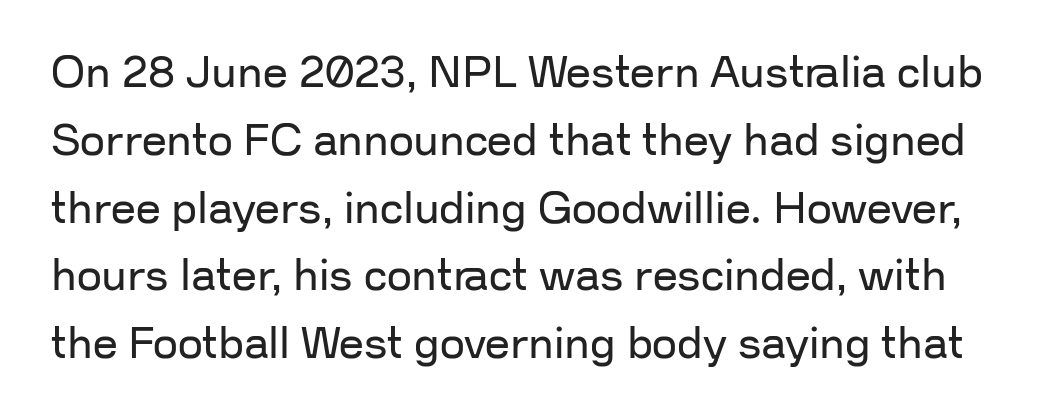
The image shows 44 px regular-weight sans-serif type, upright; set normal line spacing (1.54x), normal letter spacing, not underlined; low stroke contrast and a medium x-height.
